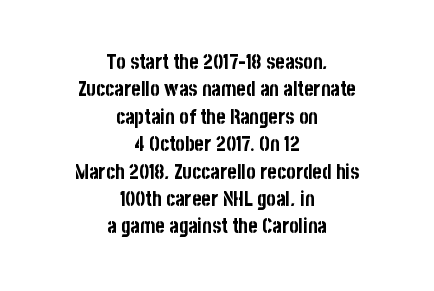
Q: Is the text bold? A: Yes.
Q: Is the text italic (slanted)? A: No, it is upright.
Q: Is the text underlined? A: No.
Q: How is the paragraph aligned? A: Centered.
Q: Is the spacing between letters normal or unusually wide? A: Normal.
Q: Is the spacing between lines tight, normal or loose? A: Normal.
